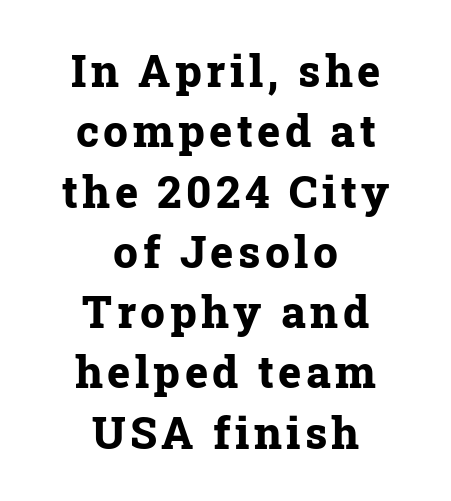
These lines are rendered in a variable-pitch font. Leading matches the norm, producing a regular column. Words float on clear page, feet unadorned. When letters stand straight like this, we call the style roman or upright. Bold? Absolutely — the strokes are thick and heavy.
